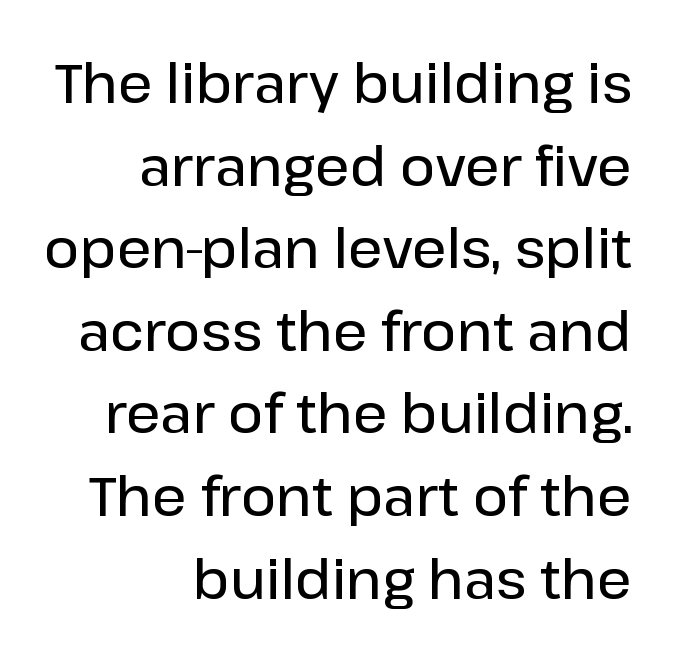
Teacher's note: observe the even right margin — that is flush-right alignment. The text was rendered using a sans face with plain stroke endings. This is roman type, the default non-slanted kind. The type is set solid horizontally, with unmodified tracking. Beneath every word, the page is bare.
